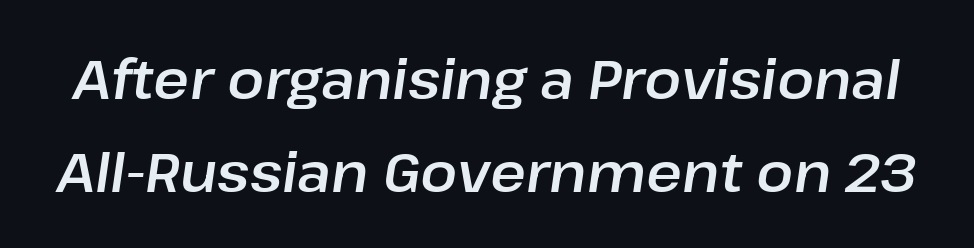
Q: Is the text italic (slanted)? A: Yes, it leans right by about 8 degrees.
Q: Is the text underlined? A: No.
Q: Is the spacing between letters normal or unusually wide? A: Normal.
Q: Is the spacing between lines tight, normal or loose? A: Normal.
Q: Width (condensed, normal, or wide)? A: Normal.
Q: Stroke contrast? A: Low.
Q: x-height? A: Medium.
Q: Monospaced? A: No.
